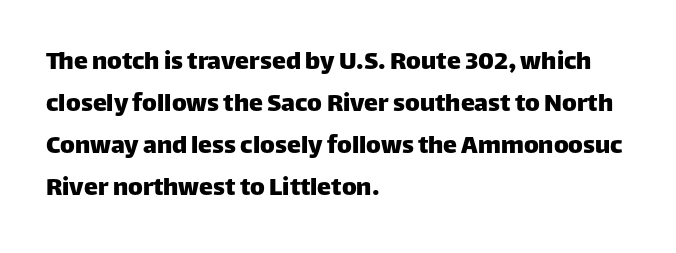
Q: Is the text italic (slanted)? A: No, it is upright.
Q: Is the typeface a serif or a sans-serif typeface? A: Sans-serif.
Q: Is the text underlined? A: No.
Q: How is the paragraph aligned? A: Left-aligned.
Q: Is the spacing between letters normal or unusually wide? A: Normal.
Q: Is the spacing between lines tight, normal or loose? A: Normal.
Q: Width (condensed, normal, or wide)? A: Normal.
Q: Stroke contrast? A: Low.
Q: x-height? A: Large.
Q: Monospaced? A: No.
